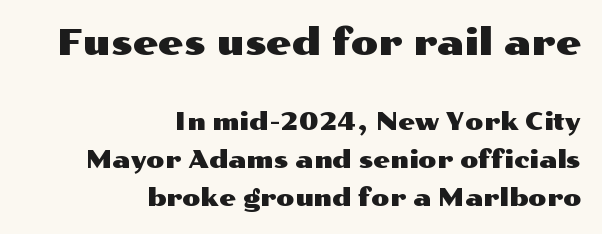
Is the lower block the larger one? No — the upper block carries the bigger type. The compositor pushed each line to the right boundary. The space beneath each line is pristine and unruled. The rendering uses natural spacing where letterforms have individual widths.
